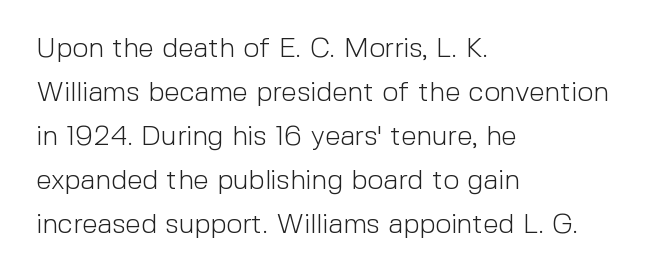
The passage shown is not bold in any degree. Do the characters align in a grid? No, the font is proportional. Quick note: not italic, upright. Successive baselines arrive at the customary interval.
